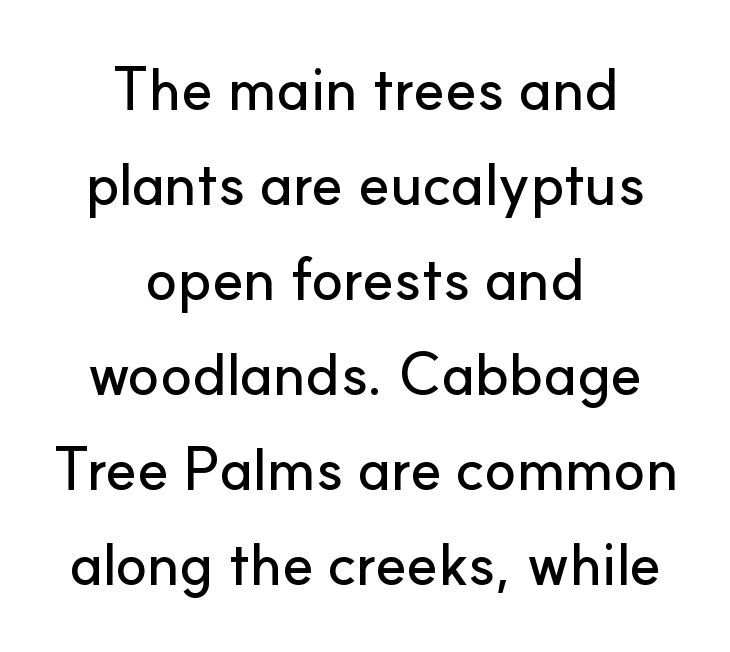
The image shows 59 px sans-serif type, upright; set centered, normal line spacing (1.61x), normal letter spacing, not underlined; low stroke contrast and a small x-height.
